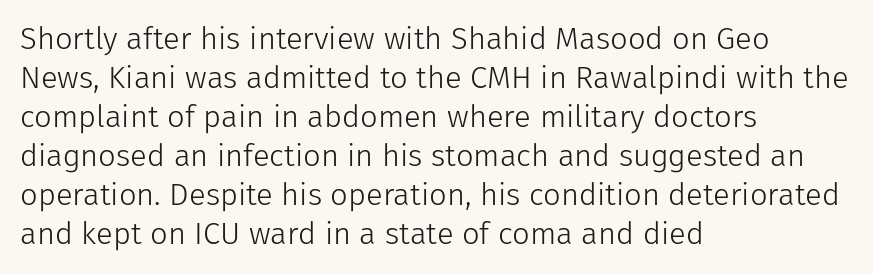
Tracking value appears to be zero — textbook default spacing. The lines are quadded left. The letters carry no serifs — their stems end cleanly without finishing strokes. No italicization has been applied; the sample stays upright. The area under the type is left untouched. Is there much room between lines? A standard amount, neither cramped nor airy.
